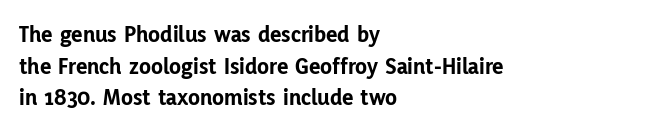
The image shows 24 px bold type, upright; set left-aligned, normal line spacing (1.32x), normal letter spacing, not underlined.
